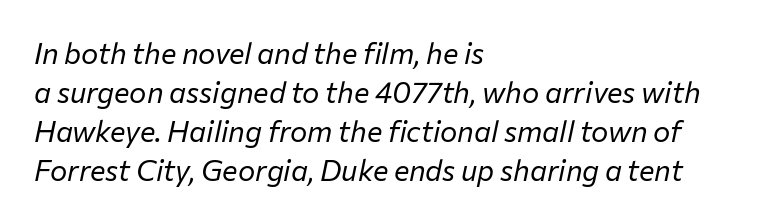
The image shows 29 px regular-weight type, italic (leaning right); set left-aligned, normal line spacing (1.35x), normal letter spacing, not underlined; low stroke contrast and a medium x-height.
